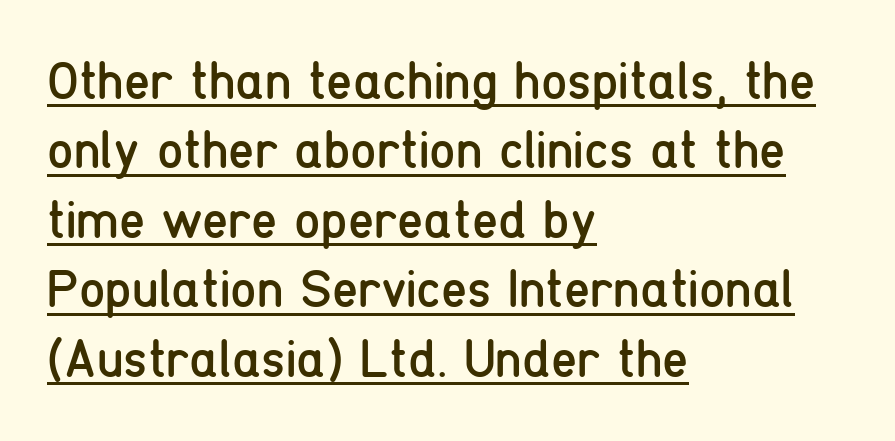
The glyphs are accompanied by a horizontal stroke just below them. The letters stand upright; this is a roman face. Here the designer chose a conventional face with non-uniform glyph widths. Observe the absence of serifs on each vertical stroke in this sample.
